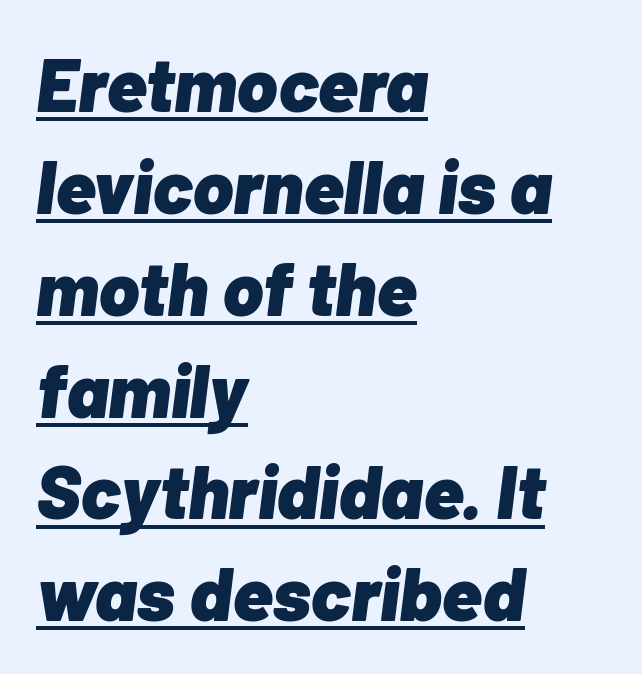
In terms of leading, this rendering sits right in the middle. Rendered with sloped, italic letterforms. Students, this is bold: see how much ink each stroke carries. The typesetter chose a ragged-right arrangement here. The passage shown is underscored from start to finish. A typesetter would call this proportional, since set widths differ per character.
